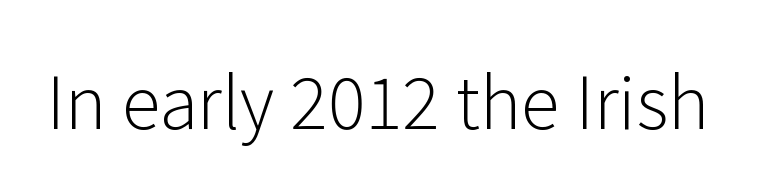
Tall strokes in this sample are plumb rather than angled. Standard letterfit; no display-style spreading of the glyphs. This sample has the flowing, uneven cadence of proportional lettering. Words float on clear page, feet unadorned. Nothing heavy about these letters — not bold at all. Check where the strokes stop: nothing finishes them off — pure sans.
